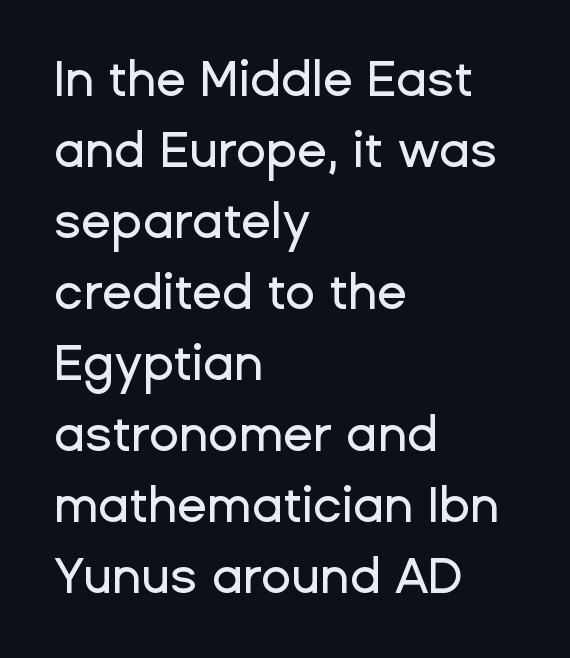
{"serif": "no", "italic": "no", "width": "normal", "stroke_contrast": "low", "x_height": "medium", "monospaced": "no", "underline": "no", "align": "left", "line_spacing": "normal", "line_spacing_ratio": 1.45, "letter_spacing": "normal", "letter_spacing_em": 0.0, "glyph_px": 49}
